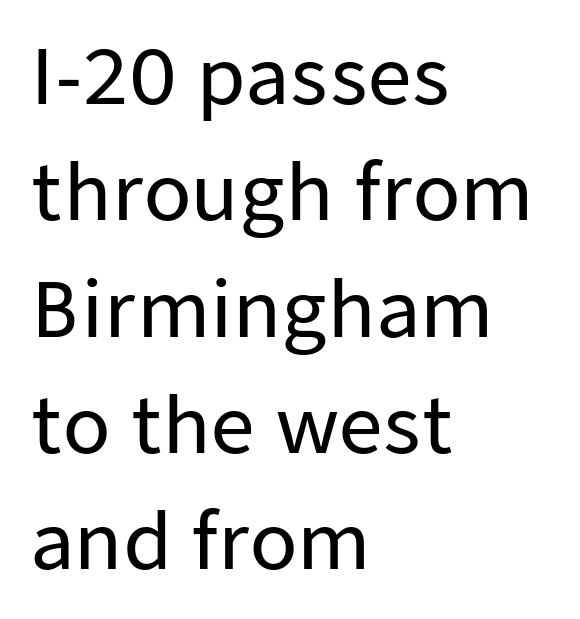
Q: Is the text italic (slanted)? A: No, it is upright.
Q: Is the typeface a serif or a sans-serif typeface? A: Sans-serif.
Q: Is the text underlined? A: No.
Q: How is the paragraph aligned? A: Left-aligned.
Q: Is the spacing between letters normal or unusually wide? A: Normal.
Q: Is the spacing between lines tight, normal or loose? A: Normal.
Q: Width (condensed, normal, or wide)? A: Normal.
Q: Stroke contrast? A: Low.
Q: x-height? A: Medium.
Q: Monospaced? A: No.
